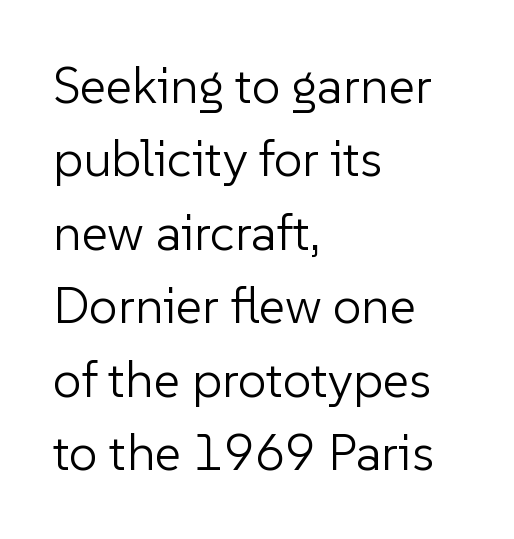
Q: Is the text bold? A: No.
Q: Is the text italic (slanted)? A: No, it is upright.
Q: Is the typeface a serif or a sans-serif typeface? A: Sans-serif.
Q: Is the text underlined? A: No.
Q: How is the paragraph aligned? A: Left-aligned.
Q: Is the spacing between letters normal or unusually wide? A: Normal.
Q: Is the spacing between lines tight, normal or loose? A: Normal.
Q: Width (condensed, normal, or wide)? A: Normal.
Q: Stroke contrast? A: Low.
Q: x-height? A: Medium.
Q: Monospaced? A: No.
